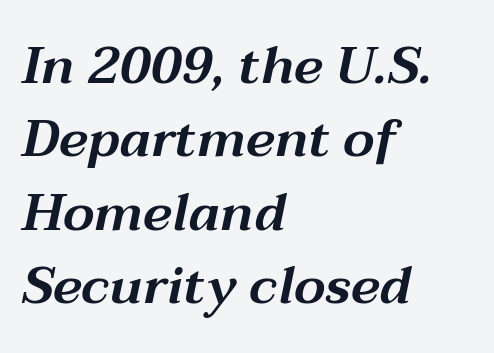
{"italic": "yes", "lean": "right", "slant_degrees": 12, "width": "wide", "stroke_contrast": "medium", "x_height": "medium", "monospaced": "no", "underline": "no", "align": "left", "line_spacing": "normal", "line_spacing_ratio": 1.41, "letter_spacing": "normal", "letter_spacing_em": 0.0, "glyph_px": 52}
